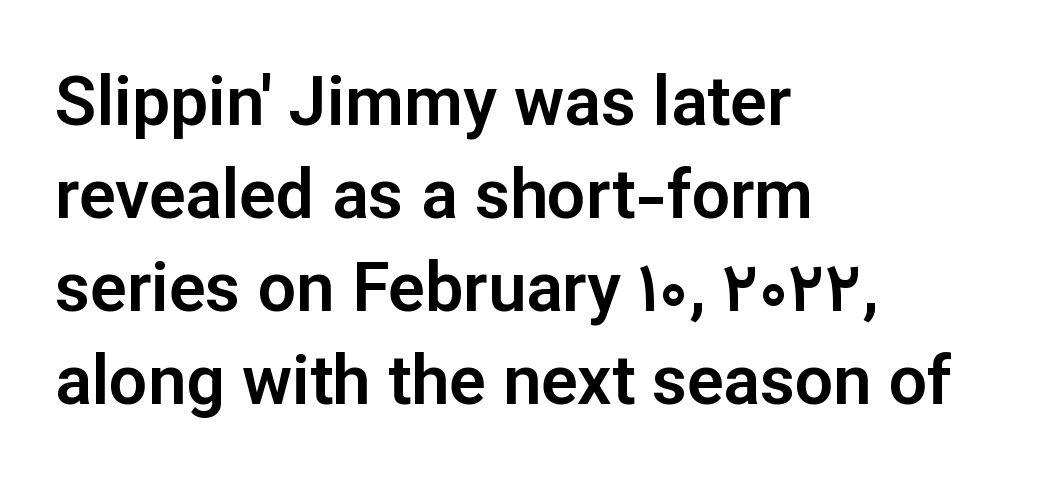
Q: Is the text italic (slanted)? A: No, it is upright.
Q: Is the typeface a serif or a sans-serif typeface? A: Sans-serif.
Q: Is the text underlined? A: No.
Q: How is the paragraph aligned? A: Left-aligned.
Q: Is the spacing between letters normal or unusually wide? A: Normal.
Q: Is the spacing between lines tight, normal or loose? A: Normal.
Q: Width (condensed, normal, or wide)? A: Normal.
Q: Stroke contrast? A: Low.
Q: x-height? A: Medium.
Q: Monospaced? A: No.
